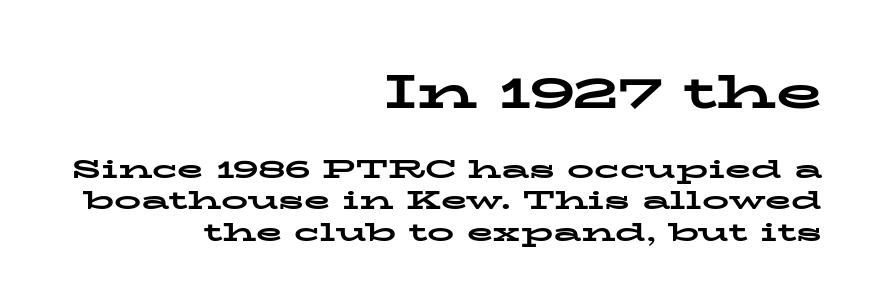
{"serif": "yes", "italic": "no", "bold": "yes", "weight": "bold", "width": "wide", "stroke_contrast": "low", "x_height": "medium", "monospaced": "no", "underline": "no", "align": "right", "line_spacing_ratio": 1.16, "letter_spacing": "normal", "letter_spacing_em": 0.0, "larger_block": "first", "size_ratio": 1.78, "glyph_px": 48}
